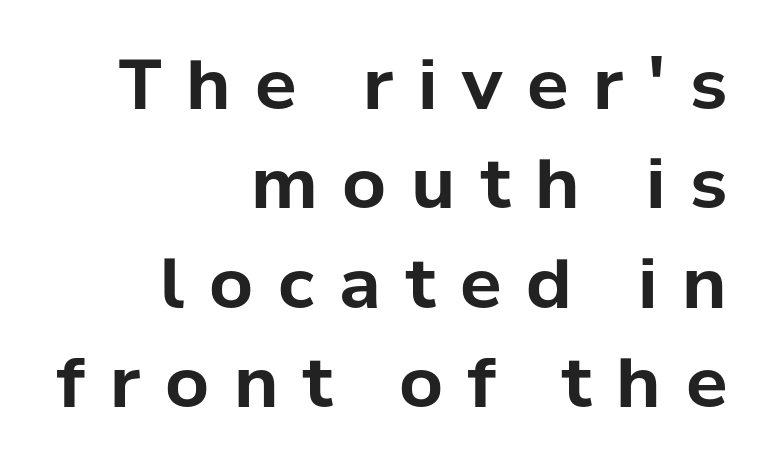
The image shows 69 px bold sans-serif type, upright; set right-aligned, normal line spacing (1.44x), unusually wide letter spacing (+0.36 em), not underlined; low stroke contrast and a medium x-height.
